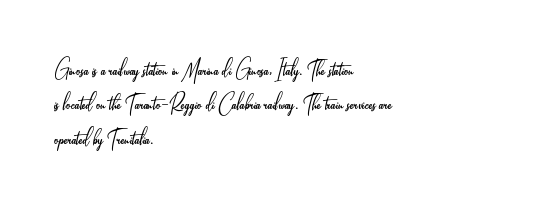
The image shows 28 px light, condensed sans-serif type; set left-aligned, line spacing 1.23x, normal letter spacing, not underlined; low stroke contrast and a small x-height.
